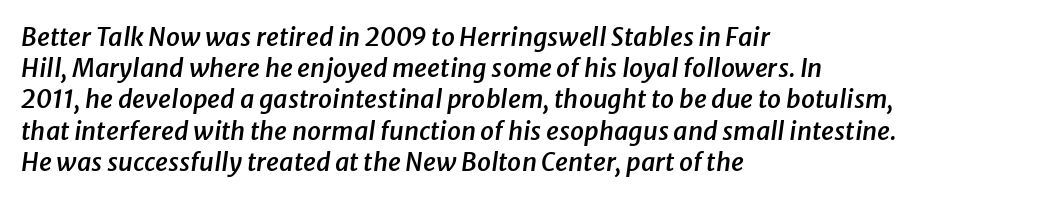
Q: Is the text bold? A: Semi-bold.
Q: Is the text italic (slanted)? A: Yes, it leans right by about 8 degrees.
Q: Is the text underlined? A: No.
Q: How is the paragraph aligned? A: Left-aligned.
Q: Is the spacing between letters normal or unusually wide? A: Normal.
Q: Is the spacing between lines tight, normal or loose? A: Normal.
